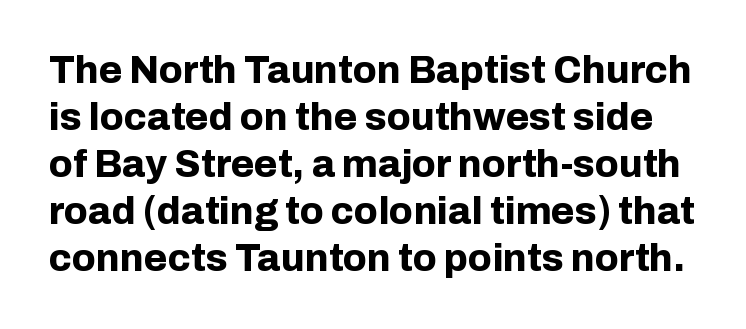
Q: Is the text bold? A: Yes.
Q: Is the text italic (slanted)? A: No, it is upright.
Q: Is the typeface a serif or a sans-serif typeface? A: Sans-serif.
Q: Is the text underlined? A: No.
Q: Is the spacing between letters normal or unusually wide? A: Normal.
Q: Width (condensed, normal, or wide)? A: Normal.
Q: Stroke contrast? A: Low.
Q: x-height? A: Medium.
Q: Monospaced? A: No.
